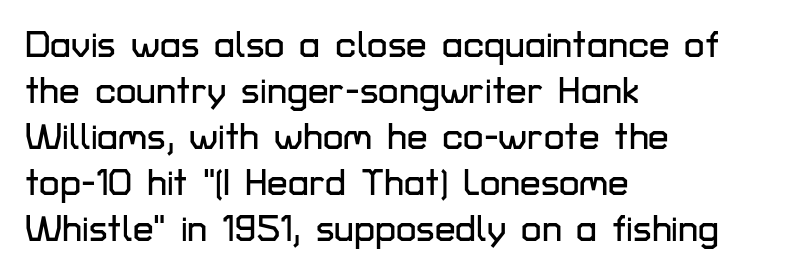
The letters carry no serifs — their stems end cleanly without finishing strokes. Vertical strokes here are truly vertical. Bare-footed words on every line. Nothing unusual about the tracking: characters are spaced as the font intends. If you drew a ruler down the left edge, every line would touch it. These lines are rendered in a variable-pitch font.
